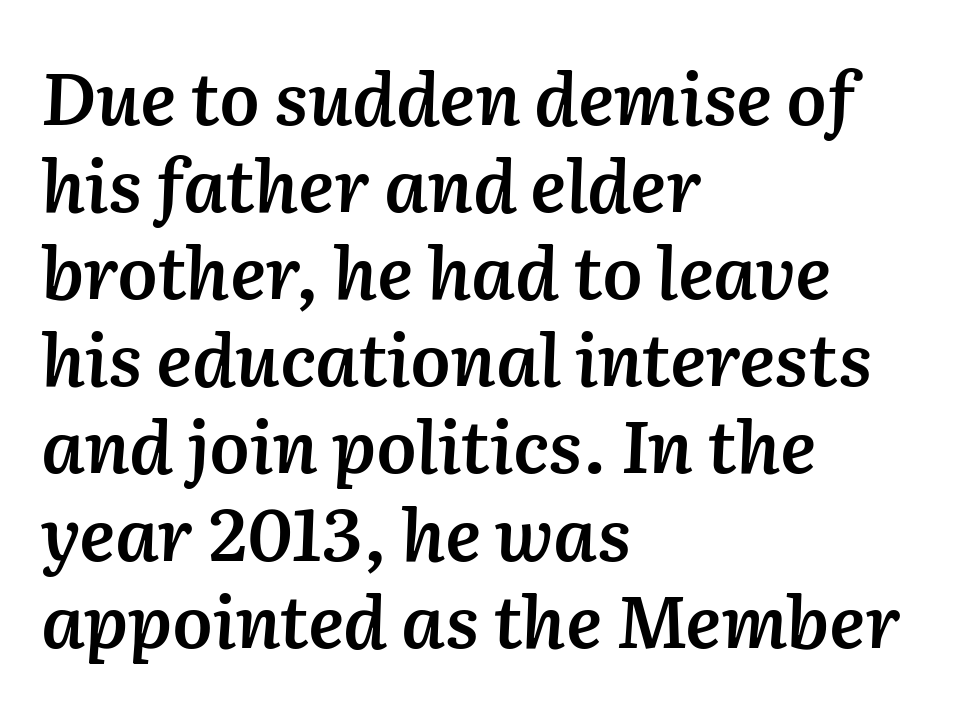
Q: Is the text bold? A: Semi-bold.
Q: Is the text italic (slanted)? A: Yes, it leans right by about 2 degrees.
Q: Is the text underlined? A: No.
Q: How is the paragraph aligned? A: Left-aligned.
Q: Is the spacing between letters normal or unusually wide? A: Normal.
Q: Width (condensed, normal, or wide)? A: Normal.
Q: Stroke contrast? A: Medium.
Q: x-height? A: Medium.
Q: Monospaced? A: No.
